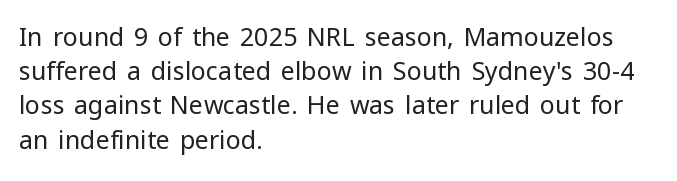
The image shows 25 px text type, upright; set left-aligned, normal line spacing (1.37x), normal letter spacing, not underlined.
